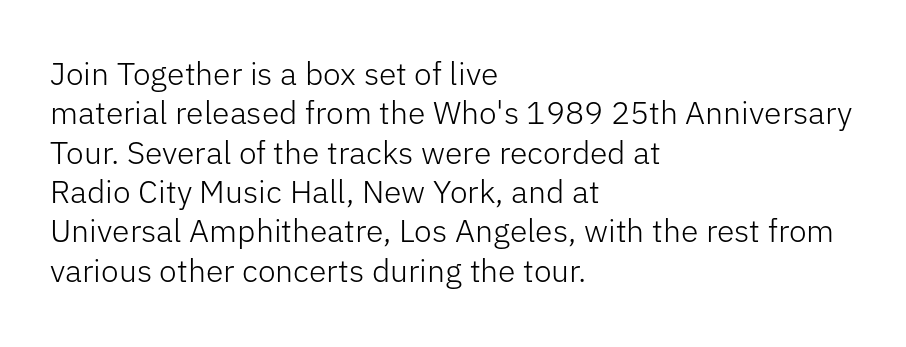
This is sans-serif lettering, the kind often seen on screens and signage. A typesetter would call this proportional, since set widths differ per character. If you drew a ruler down the left edge, every line would touch it. Unmarked baselines from the first word to the last.
